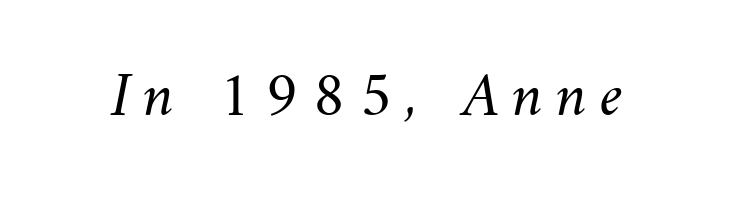
{"bold": "no", "weight": "light", "width": "normal", "stroke_contrast": "medium", "x_height": "small", "monospaced": "no", "underline": "no", "letter_spacing": "wide", "letter_spacing_em": 0.2, "glyph_px": 64}
